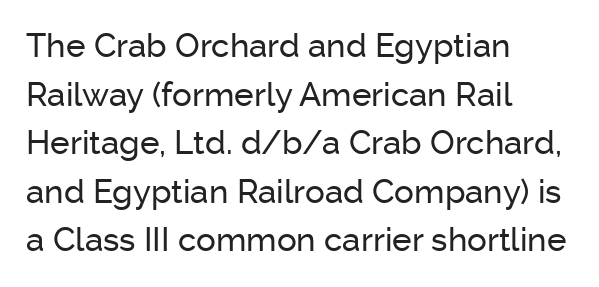
Check the space under the baseline: it is left empty. Is the block centered? No — it sits flush against the left margin. The letters carry no serifs — their stems end cleanly without finishing strokes. Looks like regular typesetting: each glyph gets only the width it needs. Leading: standard. Nope, not italic — everything's standing straight.
